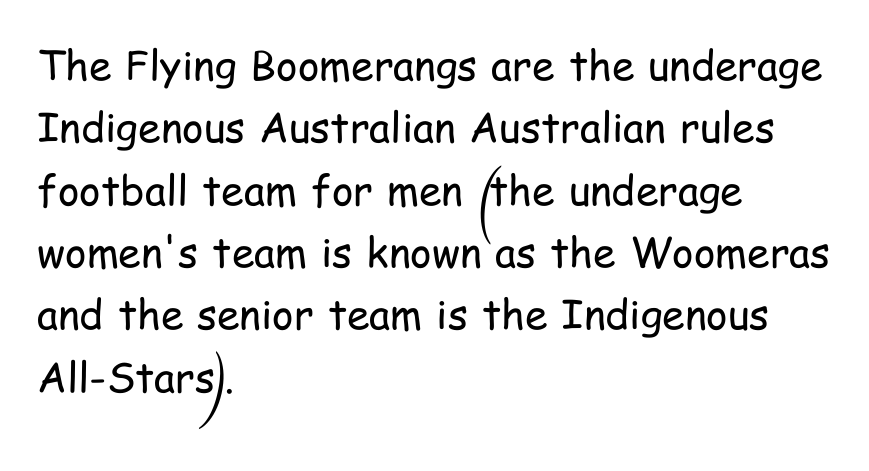
{"serif": "no", "italic": "no", "bold": "no", "weight": "regular", "width": "condensed", "stroke_contrast": "low", "x_height": "medium", "monospaced": "no", "underline": "no", "align": "left", "line_spacing": "normal", "line_spacing_ratio": 1.52, "letter_spacing": "normal", "letter_spacing_em": 0.0, "glyph_px": 41}
